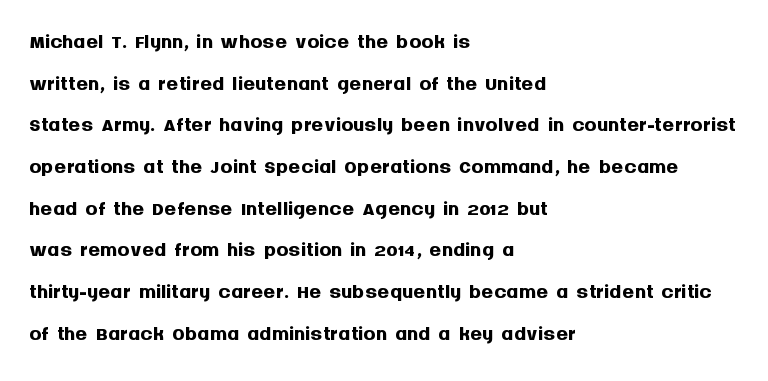
Q: Is the text bold? A: Yes.
Q: Is the text italic (slanted)? A: No, it is upright.
Q: Is the typeface a serif or a sans-serif typeface? A: Sans-serif.
Q: Is the text underlined? A: No.
Q: How is the paragraph aligned? A: Left-aligned.
Q: Is the spacing between letters normal or unusually wide? A: Normal.
Q: Is the spacing between lines tight, normal or loose? A: Normal.
Q: Width (condensed, normal, or wide)? A: Normal.
Q: Stroke contrast? A: Medium.
Q: x-height? A: Large.
Q: Monospaced? A: No.
